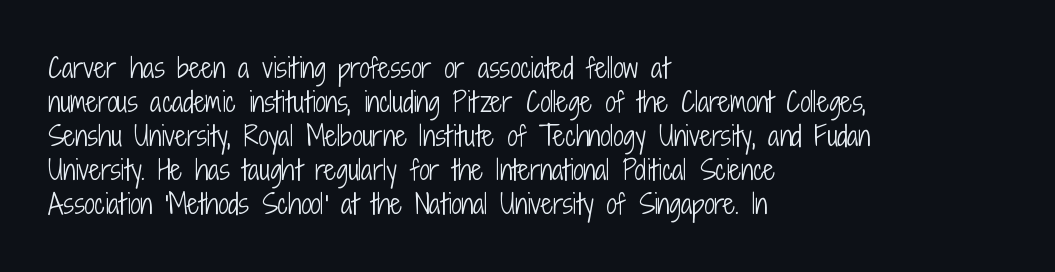
The image shows 26 px text type, upright; set left-aligned, normal line spacing (1.31x), normal letter spacing, not underlined.
